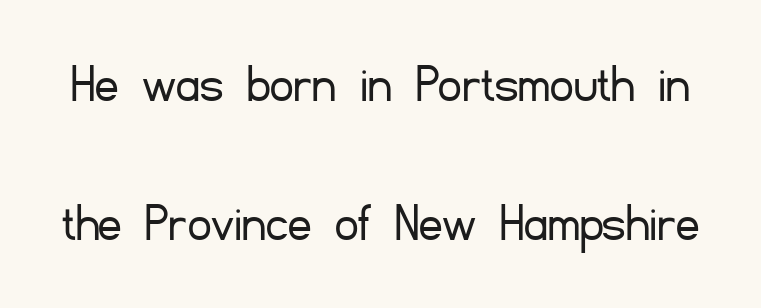
The image shows 57 px light sans-serif type, upright; set loose line spacing (2.43x), normal letter spacing, not underlined; low stroke contrast and a small x-height.
